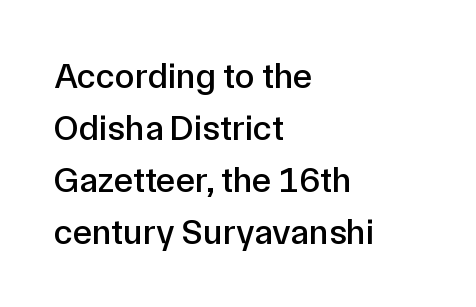
Line starts are locked; line ends wander. This is roman type, the default non-slanted kind. A typesetter would call this proportional, since set widths differ per character. The gaps between neighbouring characters are ordinary and unremarkable.
